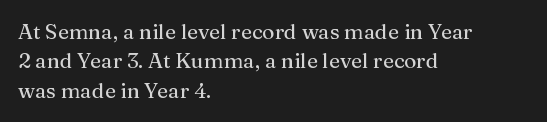
Q: Is the text italic (slanted)? A: No, it is upright.
Q: Is the text underlined? A: No.
Q: How is the paragraph aligned? A: Left-aligned.
Q: Is the spacing between letters normal or unusually wide? A: Normal.
Q: Is the spacing between lines tight, normal or loose? A: Normal.
